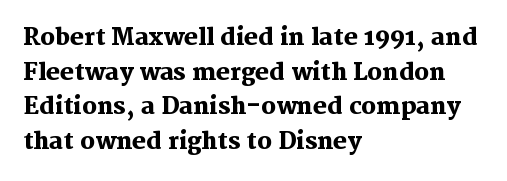
{"italic": "no", "bold": "yes", "underline": "no", "align": "left", "line_spacing": "normal", "line_spacing_ratio": 1.51, "letter_spacing": "normal", "letter_spacing_em": 0.0, "glyph_px": 23}
